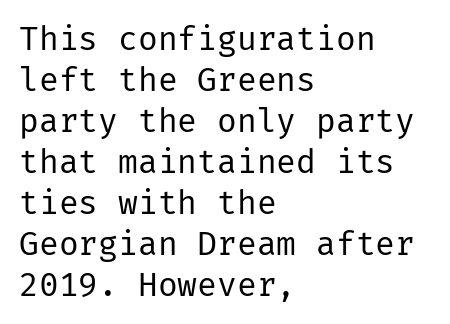
{"serif": "no", "italic": "no", "bold": "no", "weight": "regular", "width": "normal", "stroke_contrast": "low", "x_height": "medium", "underline": "no", "align": "left", "line_spacing_ratio": 1.24, "letter_spacing": "normal", "letter_spacing_em": 0.0, "glyph_px": 33}
